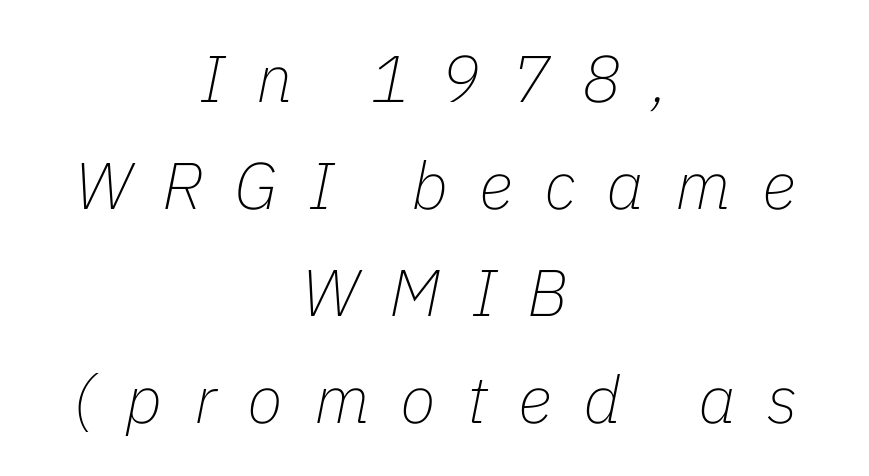
{"italic": "yes", "lean": "right", "slant_degrees": 11, "bold": "no", "weight": "thin", "width": "normal", "stroke_contrast": "low", "x_height": "medium", "monospaced": "no", "underline": "no", "align": "center", "line_spacing": "normal", "line_spacing_ratio": 1.62, "letter_spacing": "wide", "letter_spacing_em": 0.47, "glyph_px": 66}
